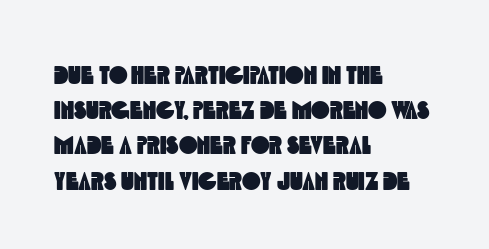
Q: Is the text underlined? A: No.
Q: How is the paragraph aligned? A: Left-aligned.
Q: Is the spacing between letters normal or unusually wide? A: Normal.
Q: Is the spacing between lines tight, normal or loose? A: Normal.
